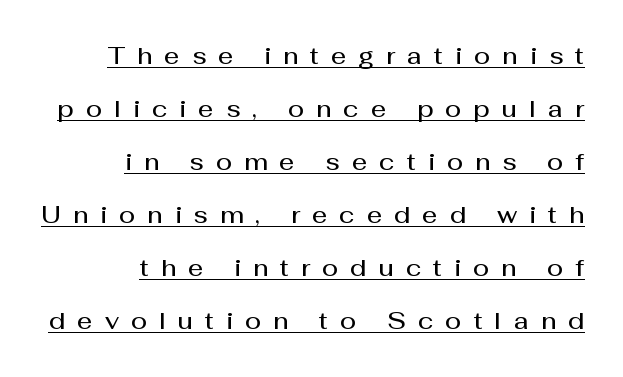
Quick note: interline space is abundant. Which margin do the lines hug? The right one — the left edge is uneven. This is underlined copy, the kind a proofreader might mark for attention. The letters are semibold — heavier than regular but short of a full bold. Ascenders rise straight up at ninety degrees.
